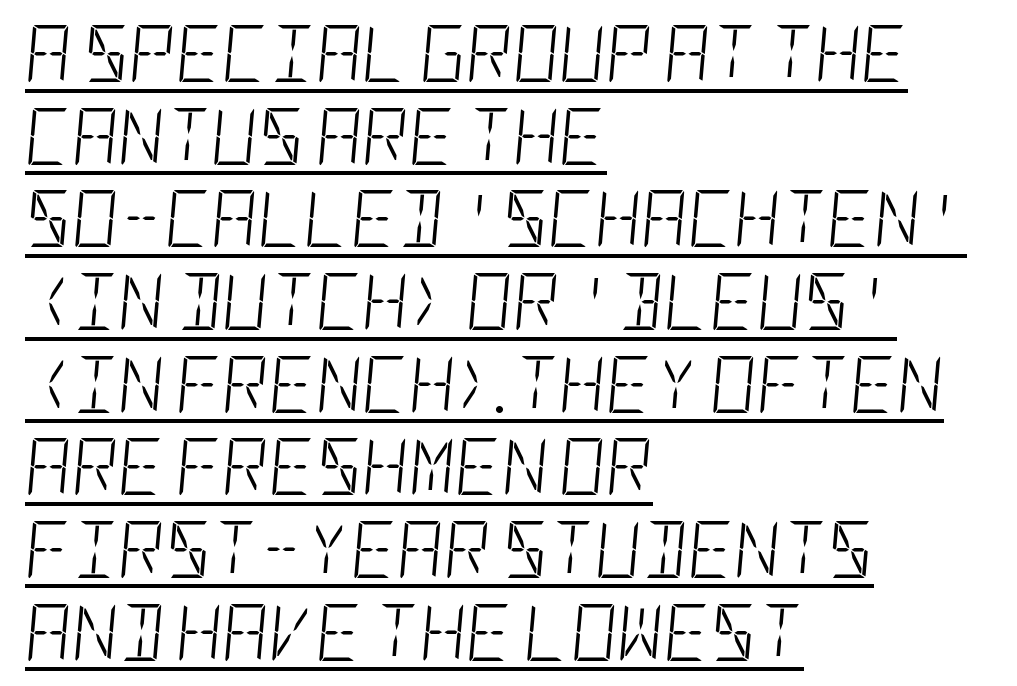
These lines sit exactly where default settings would place them. The glyphs are accompanied by a horizontal stroke just below them. Designer's note — italics engaged. Short note: letters normally spaced.
